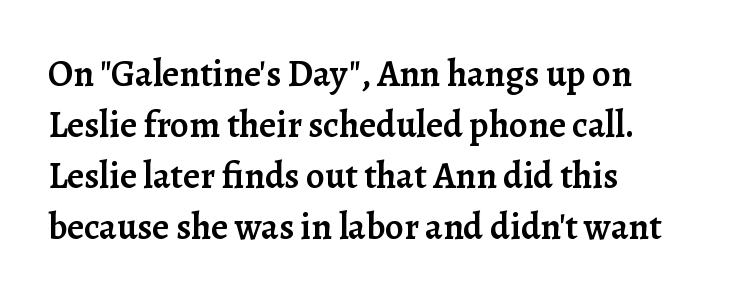
The image shows 37 px semibold serif type, upright; set left-aligned, normal line spacing (1.38x), normal letter spacing, not underlined; low stroke contrast and a medium x-height.
